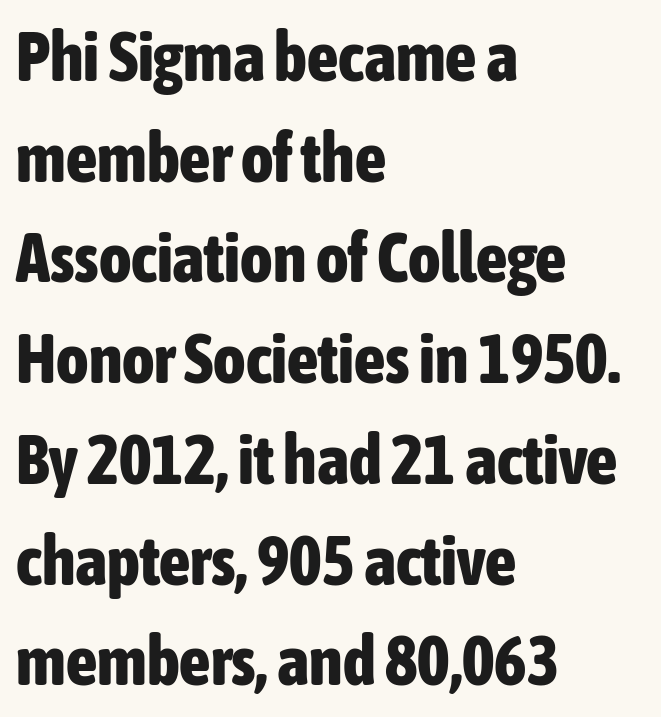
{"serif": "no", "italic": "no", "bold": "yes", "weight": "bold", "width": "condensed", "stroke_contrast": "low", "x_height": "medium", "monospaced": "no", "underline": "no", "align": "left", "line_spacing": "normal", "line_spacing_ratio": 1.46, "letter_spacing": "normal", "letter_spacing_em": 0.0, "glyph_px": 69}
